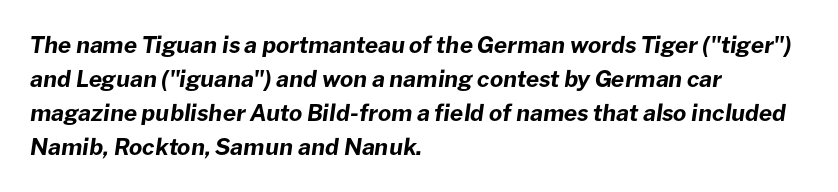
{"italic": "yes", "lean": "right", "slant_degrees": 8, "bold": "yes", "underline": "no", "align": "left", "line_spacing": "normal", "line_spacing_ratio": 1.48, "letter_spacing": "normal", "letter_spacing_em": 0.0, "glyph_px": 23}
